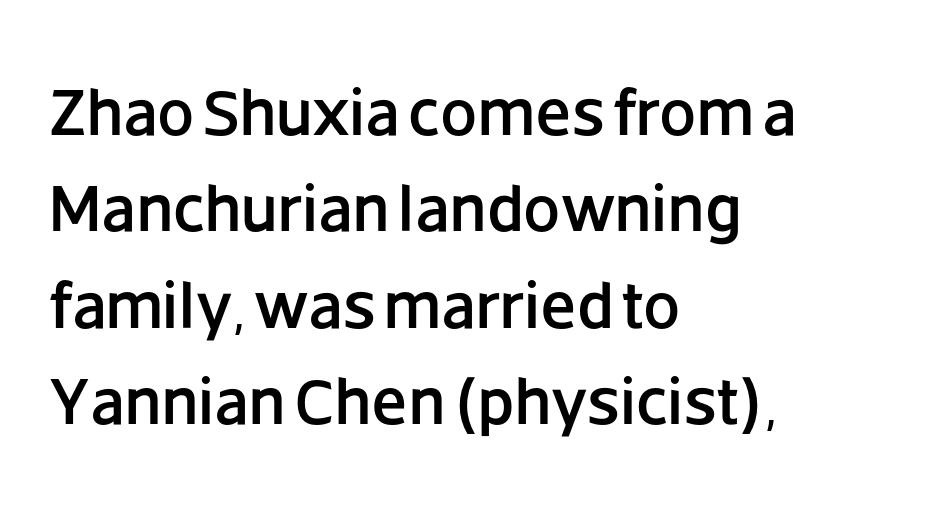
Q: Is the text italic (slanted)? A: No, it is upright.
Q: Is the typeface a serif or a sans-serif typeface? A: Sans-serif.
Q: Is the text underlined? A: No.
Q: How is the paragraph aligned? A: Left-aligned.
Q: Is the spacing between letters normal or unusually wide? A: Normal.
Q: Is the spacing between lines tight, normal or loose? A: Normal.
Q: Width (condensed, normal, or wide)? A: Normal.
Q: Stroke contrast? A: Low.
Q: x-height? A: Large.
Q: Monospaced? A: No.
